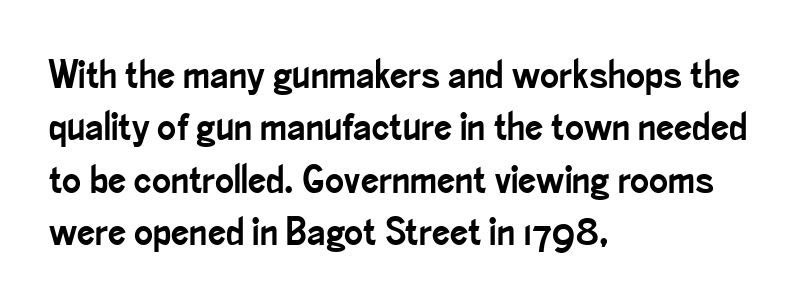
{"serif": "no", "italic": "no", "width": "condensed", "stroke_contrast": "low", "x_height": "small", "monospaced": "no", "underline": "no", "align": "left", "line_spacing": "normal", "line_spacing_ratio": 1.31, "letter_spacing": "normal", "letter_spacing_em": 0.0, "glyph_px": 40}
